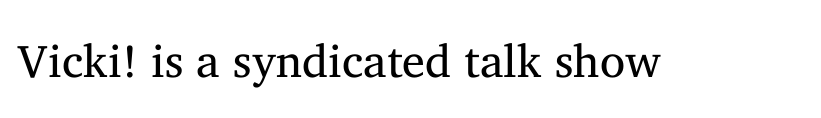
{"serif": "yes", "italic": "no", "bold": "no", "weight": "regular", "width": "normal", "stroke_contrast": "medium", "x_height": "medium", "monospaced": "no", "underline": "no", "letter_spacing": "normal", "letter_spacing_em": 0.0, "glyph_px": 46}
